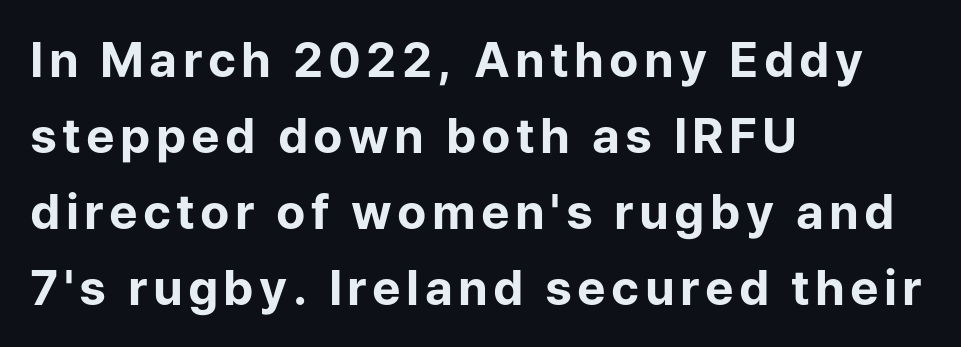
{"serif": "no", "italic": "no", "bold": "yes", "weight": "bold", "width": "normal", "stroke_contrast": "low", "x_height": "medium", "monospaced": "no", "underline": "no", "align": "left", "line_spacing": "normal", "line_spacing_ratio": 1.58, "glyph_px": 48}
